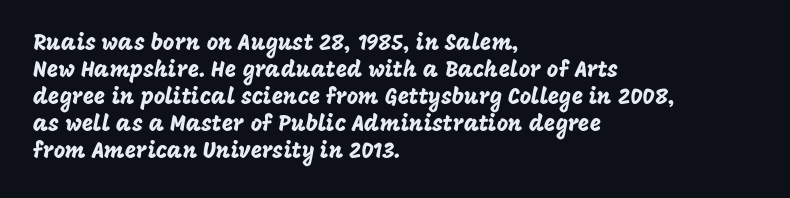
The horizontal fit of the characters is conventional and even. The typesetter chose a ragged-right arrangement here. The specimen omits any rule beneath the text block's lines.
